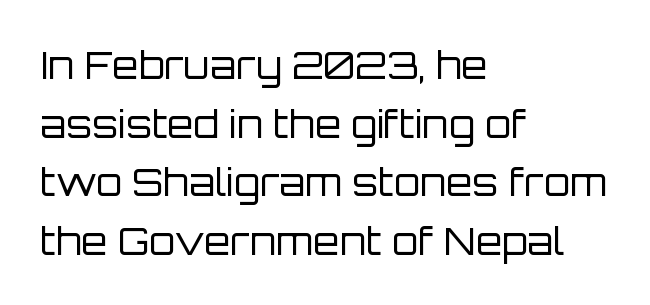
The image shows 38 px regular-weight sans-serif type, upright; set left-aligned, normal line spacing (1.54x), normal letter spacing, not underlined; low stroke contrast and a large x-height.
